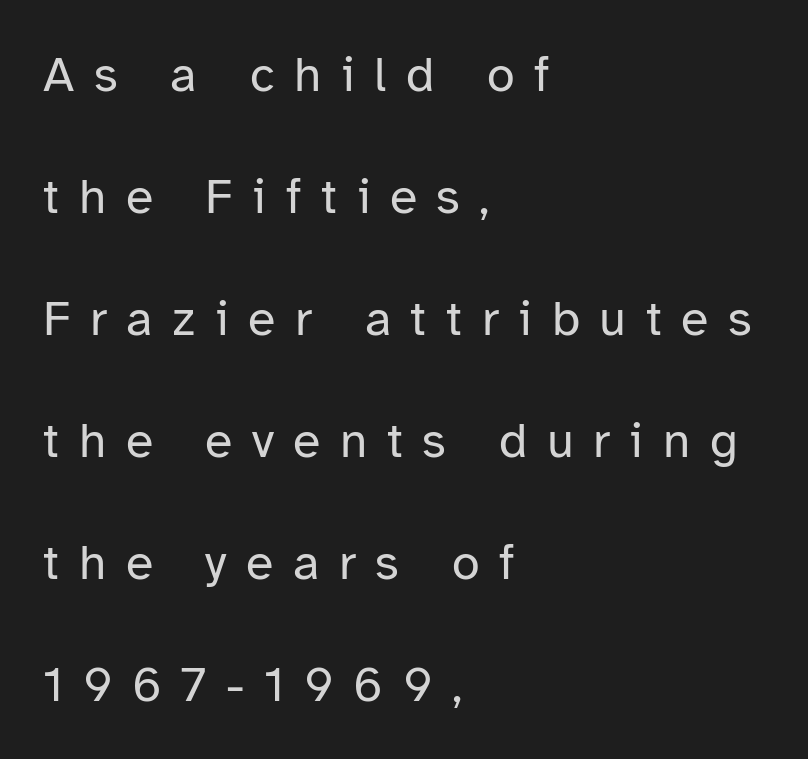
The image shows 50 px regular-weight sans-serif type, upright; set left-aligned, loose line spacing (2.44x), unusually wide letter spacing (+0.39 em), not underlined; low stroke contrast and a medium x-height.
